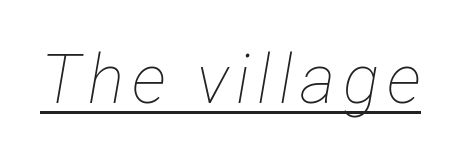
Q: Is the text bold? A: No.
Q: Is the text italic (slanted)? A: Yes, it leans right by about 12 degrees.
Q: Is the text underlined? A: Yes.
Q: Width (condensed, normal, or wide)? A: Condensed.
Q: Stroke contrast? A: Low.
Q: x-height? A: Medium.
Q: Monospaced? A: No.
